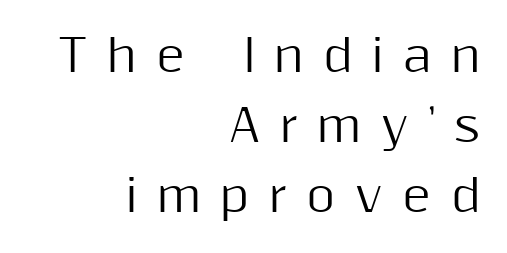
Q: Is the text italic (slanted)? A: No, it is upright.
Q: Is the typeface a serif or a sans-serif typeface? A: Sans-serif.
Q: Is the text underlined? A: No.
Q: How is the paragraph aligned? A: Right-aligned.
Q: Is the spacing between letters normal or unusually wide? A: Unusually wide.
Q: Is the spacing between lines tight, normal or loose? A: Normal.
Q: Width (condensed, normal, or wide)? A: Normal.
Q: Stroke contrast? A: Medium.
Q: x-height? A: Medium.
Q: Monospaced? A: No.
